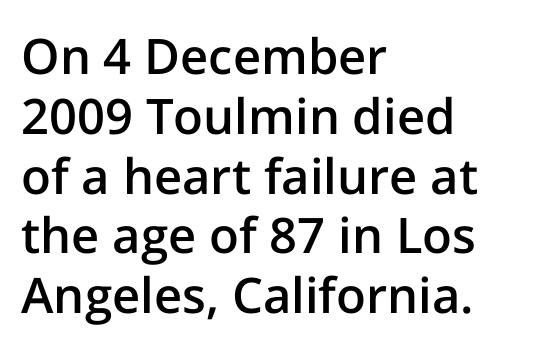
{"serif": "no", "italic": "no", "bold": "semi", "weight": "semibold", "width": "normal", "stroke_contrast": "low", "x_height": "medium", "monospaced": "no", "underline": "no", "align": "left", "line_spacing_ratio": 1.22, "letter_spacing": "normal", "letter_spacing_em": 0.0, "glyph_px": 49}
